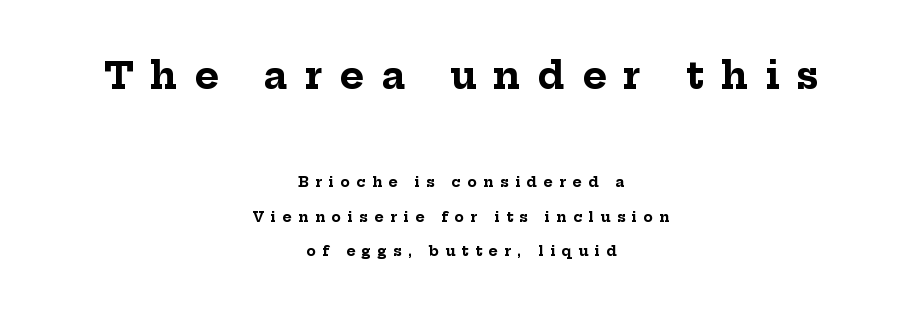
The text block is weighted toward neither margin, spreading evenly from the middle. The rendering uses natural spacing where letterforms have individual widths. Heavy, bold letterforms. Small tapered or slab feet sit at the stroke ends, so this counts as serif. Interline gaps are noticeably wide in this sample.
